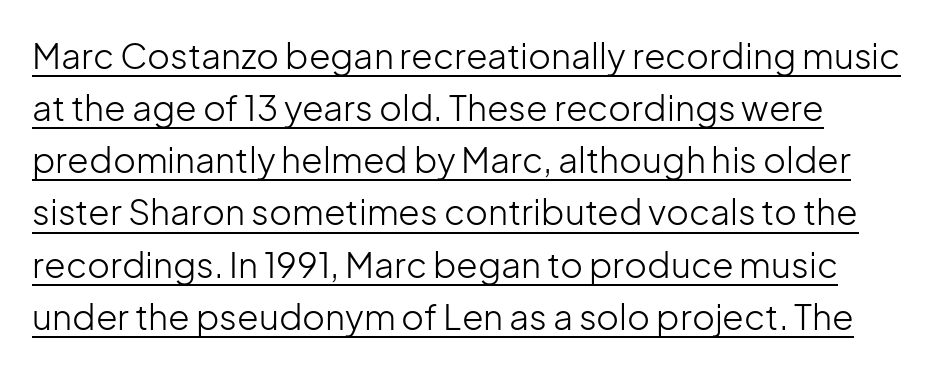
Q: Is the text bold? A: No.
Q: Is the text italic (slanted)? A: No, it is upright.
Q: Is the typeface a serif or a sans-serif typeface? A: Sans-serif.
Q: Is the text underlined? A: Yes.
Q: How is the paragraph aligned? A: Left-aligned.
Q: Is the spacing between letters normal or unusually wide? A: Normal.
Q: Is the spacing between lines tight, normal or loose? A: Normal.
Q: Width (condensed, normal, or wide)? A: Normal.
Q: Stroke contrast? A: Low.
Q: x-height? A: Medium.
Q: Monospaced? A: No.
